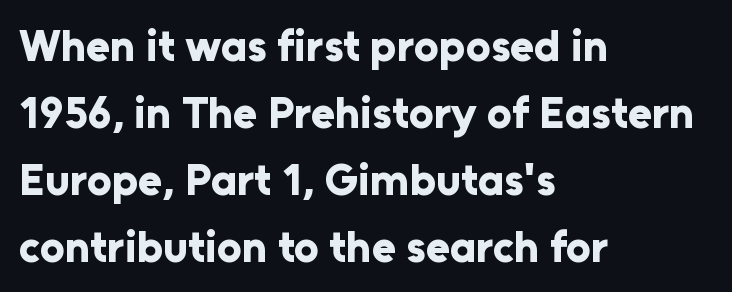
The typesetting leans heavy: a genuine bold. Upright lettering throughout. Anything drawn beneath the words? Only blank space. Regarding leading, the lines here are spaced in the standard way. The face used here is rendered with its standard letterfit. Note: no serifs on the glyphs.
